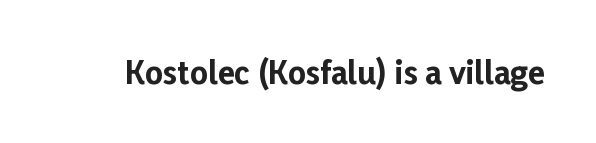
Q: Is the text bold? A: Yes.
Q: Is the text italic (slanted)? A: No, it is upright.
Q: Is the typeface a serif or a sans-serif typeface? A: Sans-serif.
Q: Is the text underlined? A: No.
Q: Is the spacing between letters normal or unusually wide? A: Normal.
Q: Width (condensed, normal, or wide)? A: Normal.
Q: Stroke contrast? A: Low.
Q: x-height? A: Medium.
Q: Monospaced? A: No.
